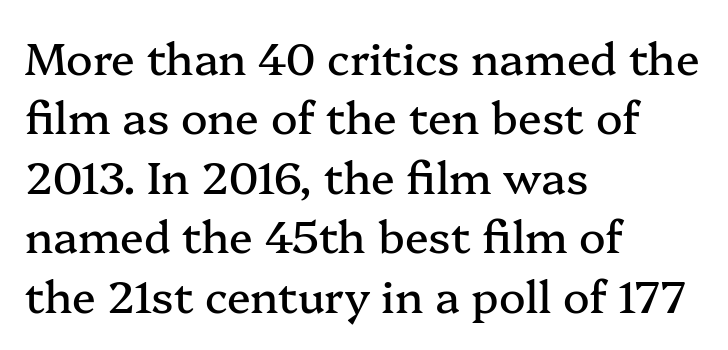
Are there feet on the stems? There are — it's a serif. The strip under each line holds only bare page. Every character sits straight up, as roman type does. Quick note: interline space is typical. Left-aligned paragraph, ragged on the right.
